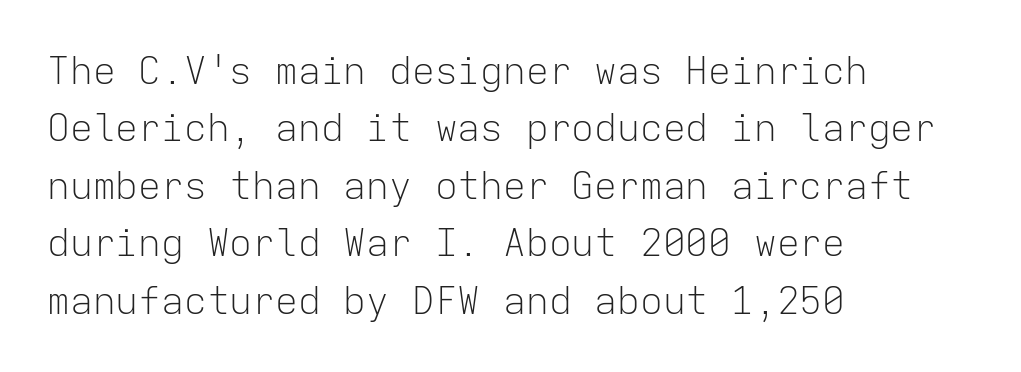
The image shows 38 px light sans-serif type, upright, monospaced; set left-aligned, normal line spacing (1.51x), normal letter spacing, not underlined; low stroke contrast and a medium x-height.
